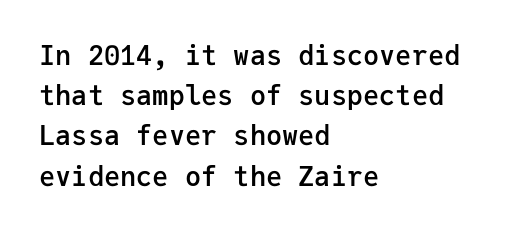
The paragraph has a hard left edge and a soft right edge. Nobody drew a line under any word here. Notice how descenders clear the ascenders below comfortably — that's standard leading. Its strokes are somewhat broadened, the hallmark of semibold type. The axis of the letterforms is exactly vertical. The letterforms sit shoulder to shoulder at normal distance.
